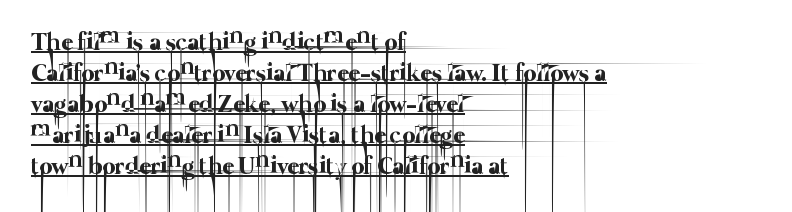
{"bold": "no", "underline": "yes", "align": "left", "line_spacing_ratio": 1.24, "letter_spacing": "normal", "letter_spacing_em": 0.0, "glyph_px": 25}
